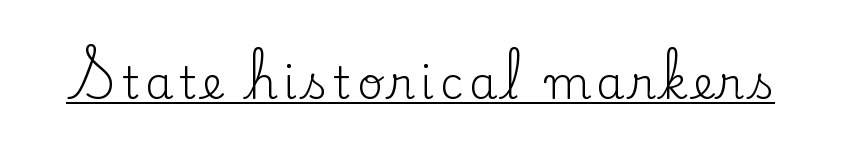
No heavy texture on the line: the type isn't bold. The rendered words wear a rule along their underside. You could not count columns in this text — the font is proportionally spaced. The axis of the letterforms is exactly vertical.
